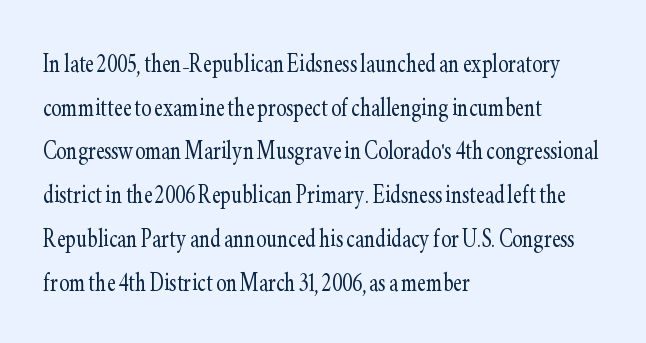
{"serif": "yes", "italic": "no", "bold": "no", "weight": "light", "width": "condensed", "stroke_contrast": "low", "x_height": "small", "monospaced": "no", "underline": "no", "align": "left", "line_spacing": "normal", "line_spacing_ratio": 1.41, "letter_spacing": "normal", "letter_spacing_em": 0.0, "glyph_px": 31}
